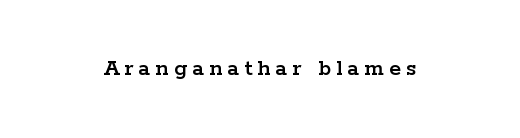
The image shows 24 px text type, upright; set unusually wide letter spacing (+0.22 em), not underlined.
